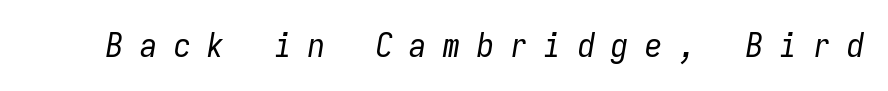
The image shows 34 px regular-weight, condensed type, italic (leaning right), monospaced; set unusually wide letter spacing (+0.49 em), not underlined; low stroke contrast and a medium x-height.
